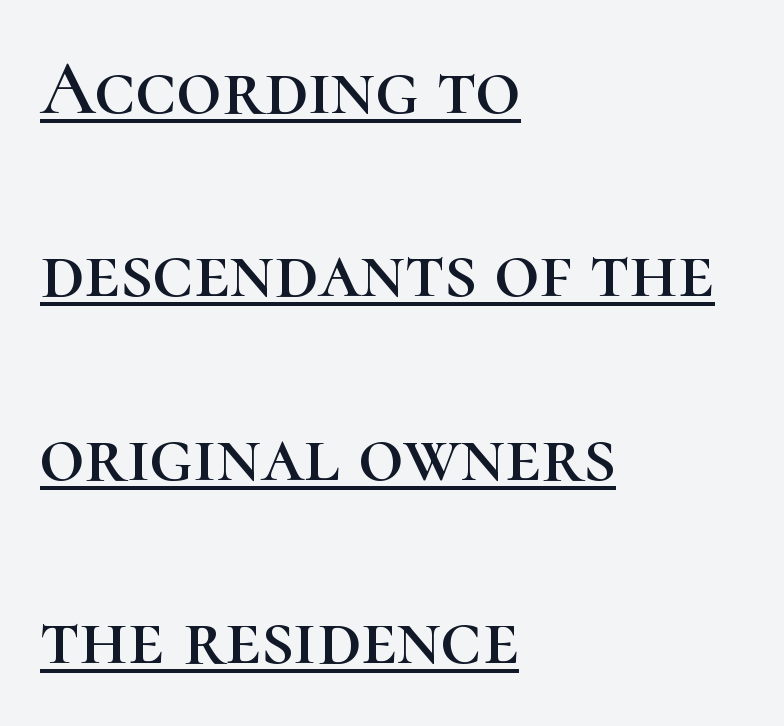
Q: Is the text italic (slanted)? A: No, it is upright.
Q: Is the typeface a serif or a sans-serif typeface? A: Serif.
Q: Is the text underlined? A: Yes.
Q: How is the paragraph aligned? A: Left-aligned.
Q: Is the spacing between letters normal or unusually wide? A: Normal.
Q: Is the spacing between lines tight, normal or loose? A: Loose.
Q: Width (condensed, normal, or wide)? A: Normal.
Q: Stroke contrast? A: High.
Q: x-height? A: Medium.
Q: Monospaced? A: No.
